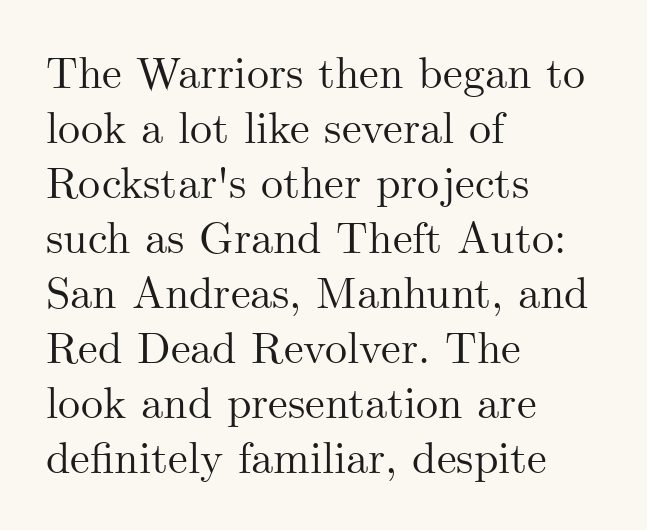
{"serif": "yes", "italic": "no", "width": "normal", "stroke_contrast": "medium", "x_height": "small", "monospaced": "no", "underline": "no", "align": "left", "line_spacing": "normal", "line_spacing_ratio": 1.25, "letter_spacing": "normal", "letter_spacing_em": 0.0, "glyph_px": 44}
